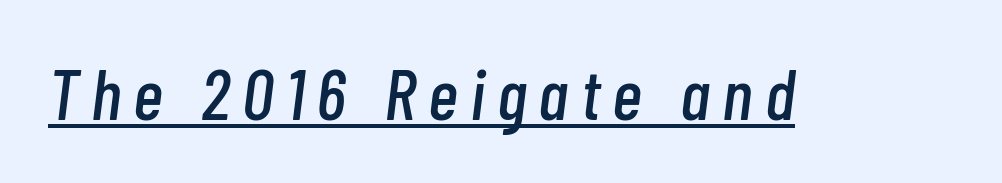
{"italic": "yes", "lean": "right", "slant_degrees": 7, "width": "condensed", "stroke_contrast": "low", "x_height": "medium", "monospaced": "no", "underline": "yes", "glyph_px": 72}
